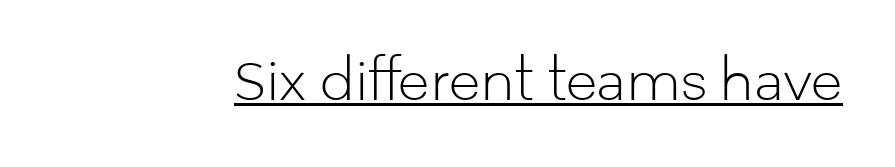
Q: Is the text bold? A: No.
Q: Is the text italic (slanted)? A: No, it is upright.
Q: Is the typeface a serif or a sans-serif typeface? A: Sans-serif.
Q: Is the text underlined? A: Yes.
Q: Is the spacing between letters normal or unusually wide? A: Normal.
Q: Width (condensed, normal, or wide)? A: Normal.
Q: Stroke contrast? A: Low.
Q: x-height? A: Medium.
Q: Monospaced? A: No.
